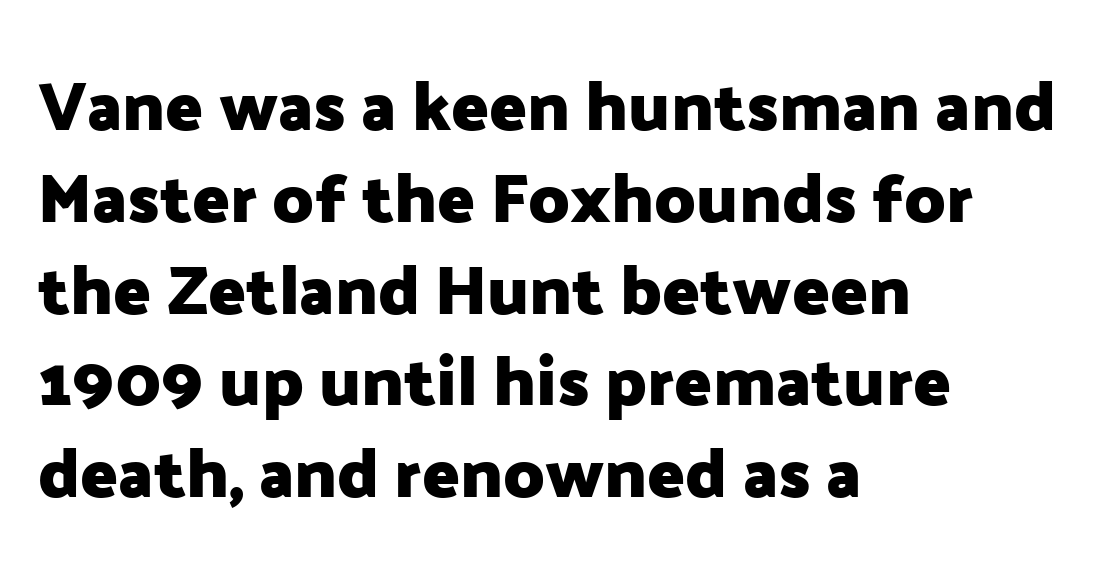
{"serif": "no", "italic": "no", "bold": "yes", "weight": "heavy", "width": "normal", "stroke_contrast": "low", "x_height": "medium", "monospaced": "no", "underline": "no", "align": "left", "line_spacing": "normal", "line_spacing_ratio": 1.33, "letter_spacing": "normal", "letter_spacing_em": 0.0, "glyph_px": 69}
